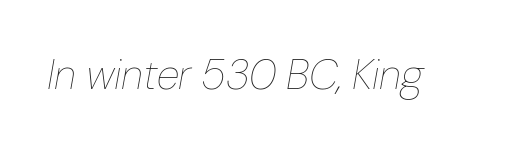
The typesetting does not lean heavy: it is not bold. The passage shown is typed in a proportional face where columns would drift. Honestly, there is no underline to notice here at all. The horizontal fit of the characters is conventional and even. The specimen reads as italic at a glance.
